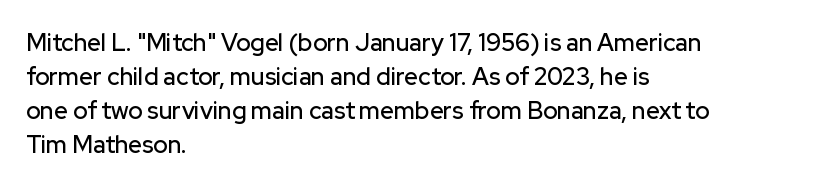
Here the glyphs are tracked normally, forming tight word shapes. A typesetter would call this leading conventional body-copy spacing. Descenders hang freely into open space. Typeset ragged right — the left edge is the straight one. Posture: upright roman.
